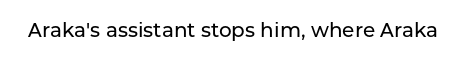
{"italic": "no", "underline": "no", "letter_spacing": "normal", "letter_spacing_em": 0.0, "glyph_px": 20}
